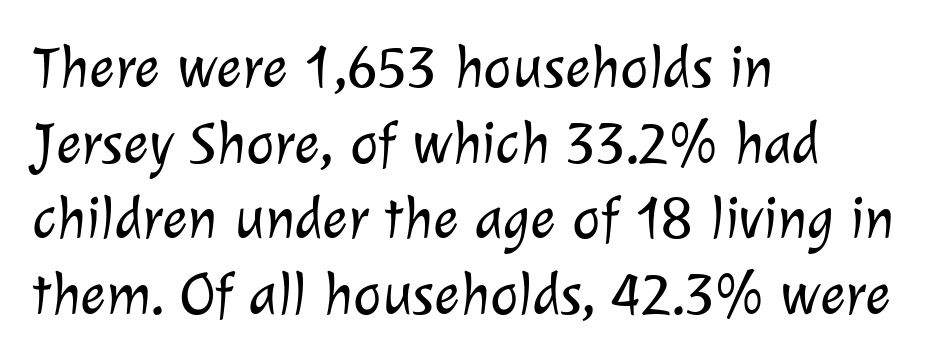
Q: Is the text bold? A: No.
Q: Is the typeface a serif or a sans-serif typeface? A: Sans-serif.
Q: Is the text underlined? A: No.
Q: How is the paragraph aligned? A: Left-aligned.
Q: Is the spacing between letters normal or unusually wide? A: Normal.
Q: Is the spacing between lines tight, normal or loose? A: Normal.
Q: Width (condensed, normal, or wide)? A: Normal.
Q: Stroke contrast? A: Low.
Q: x-height? A: Medium.
Q: Monospaced? A: No.
